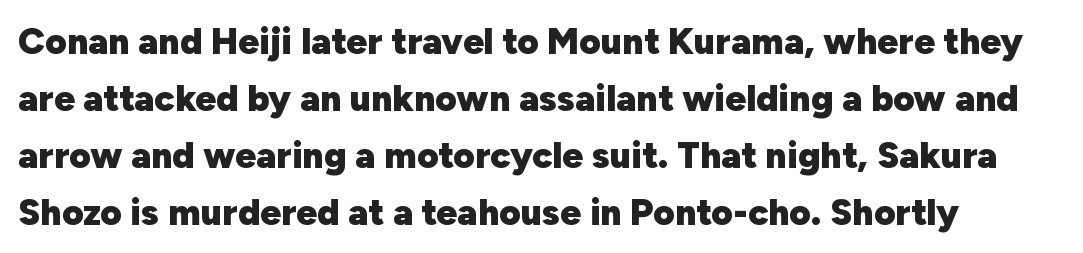
The image shows 37 px heavy sans-serif type, upright; set left-aligned, normal line spacing (1.54x), normal letter spacing, not underlined; low stroke contrast and a medium x-height.
